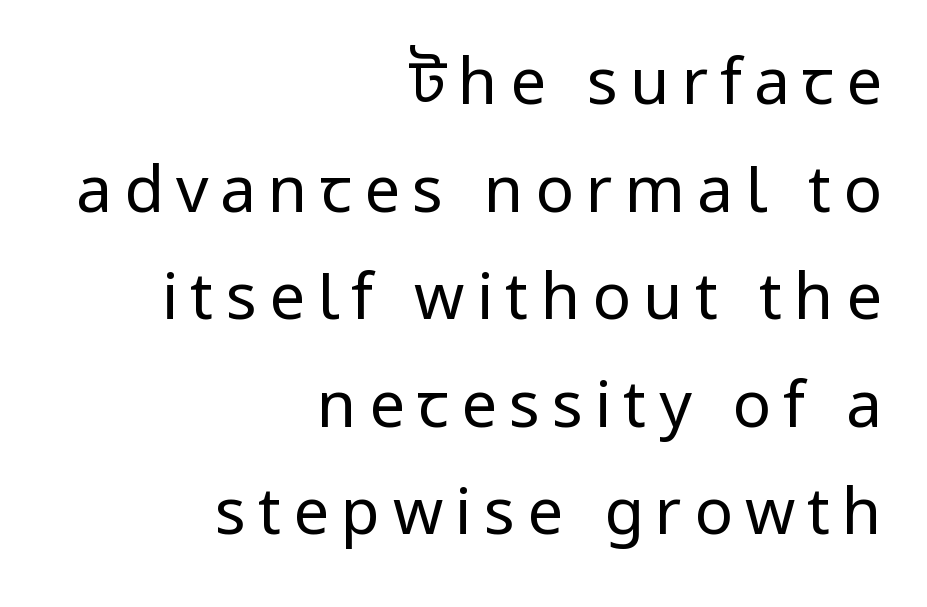
{"serif": "no", "italic": "no", "bold": "no", "weight": "regular", "width": "normal", "stroke_contrast": "low", "x_height": "medium", "monospaced": "no", "underline": "no", "align": "right", "line_spacing": "normal", "line_spacing_ratio": 1.68, "glyph_px": 64}
